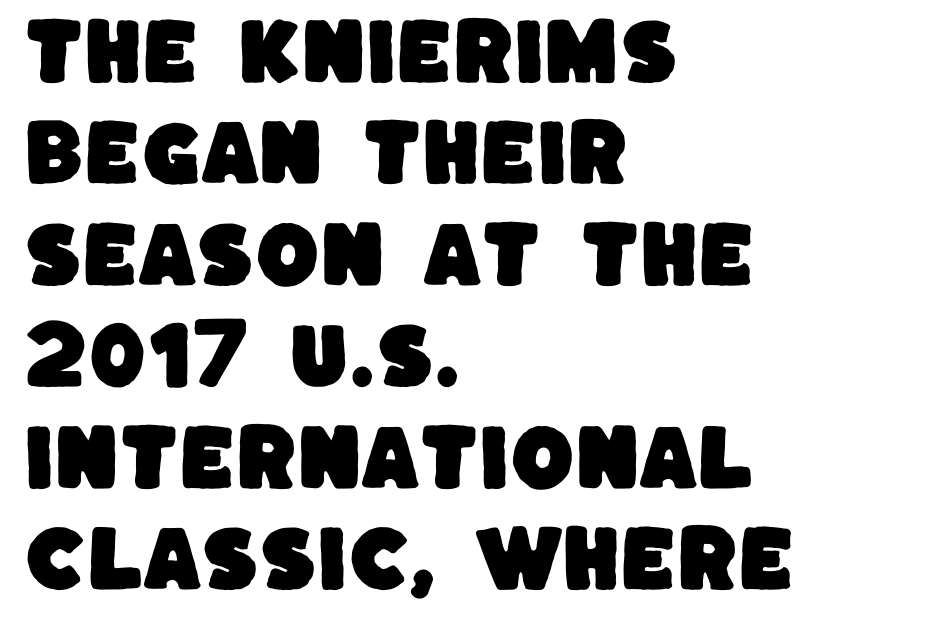
If you measured baseline to baseline, you'd find a middling distance. There is no visible air inserted between adjacent glyphs. Varying glyph widths throughout — classic text-font behaviour. The designer went with a sans here, leaving each stem footless.
